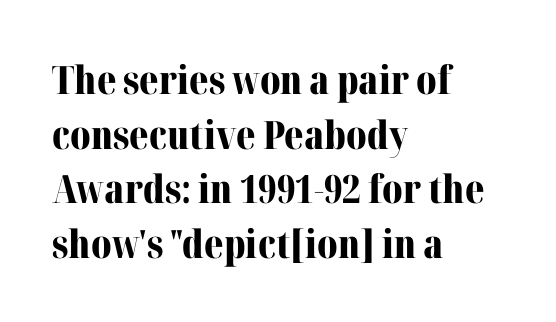
Q: Is the text bold? A: Yes.
Q: Is the text italic (slanted)? A: No, it is upright.
Q: Is the typeface a serif or a sans-serif typeface? A: Serif.
Q: Is the text underlined? A: No.
Q: How is the paragraph aligned? A: Left-aligned.
Q: Is the spacing between letters normal or unusually wide? A: Normal.
Q: Is the spacing between lines tight, normal or loose? A: Normal.
Q: Width (condensed, normal, or wide)? A: Normal.
Q: Stroke contrast? A: Medium.
Q: x-height? A: Medium.
Q: Monospaced? A: No.
